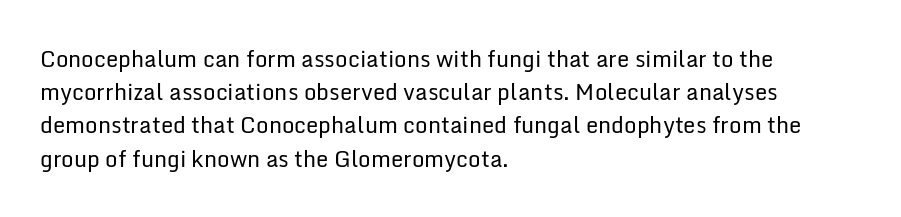
The image shows 22 px text type, upright; set left-aligned, normal line spacing (1.51x), normal letter spacing, not underlined.
